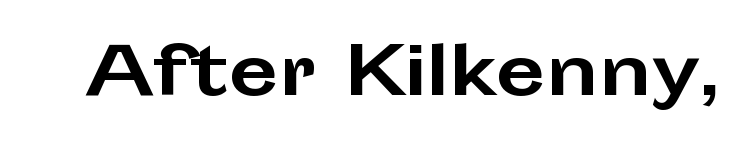
The image shows 65 px bold, wide sans-serif type, upright; set normal letter spacing, not underlined; low stroke contrast and a medium x-height.
